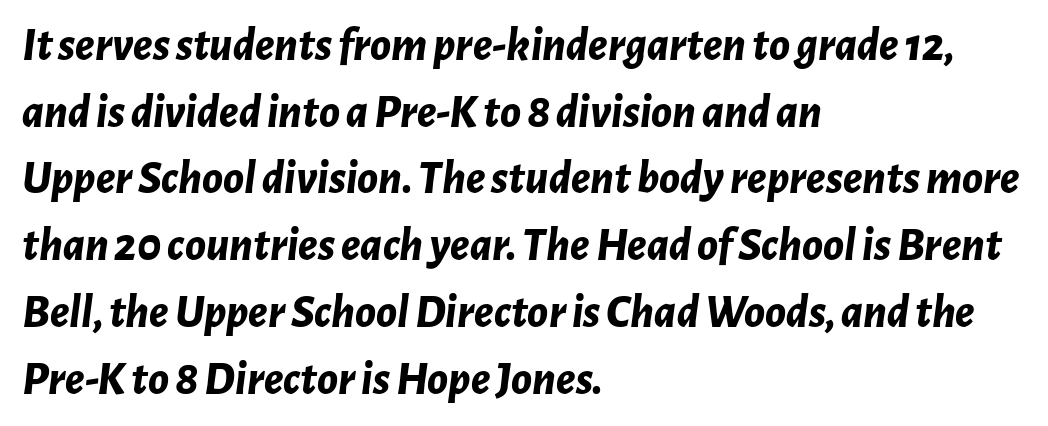
{"italic": "yes", "lean": "right", "slant_degrees": 7, "bold": "yes", "weight": "bold", "width": "normal", "stroke_contrast": "low", "x_height": "medium", "monospaced": "no", "underline": "no", "align": "left", "line_spacing": "normal", "line_spacing_ratio": 1.42, "letter_spacing": "normal", "letter_spacing_em": 0.0, "glyph_px": 47}
